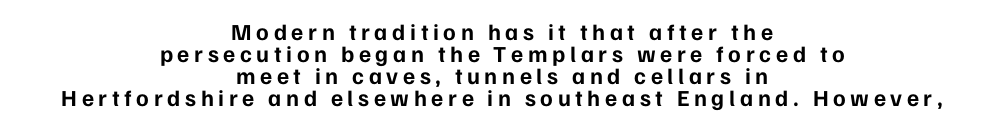
Q: Is the text bold? A: Yes.
Q: Is the text italic (slanted)? A: No, it is upright.
Q: Is the text underlined? A: No.
Q: How is the paragraph aligned? A: Centered.
Q: Is the spacing between letters normal or unusually wide? A: Unusually wide.
Q: Is the spacing between lines tight, normal or loose? A: Tight.
